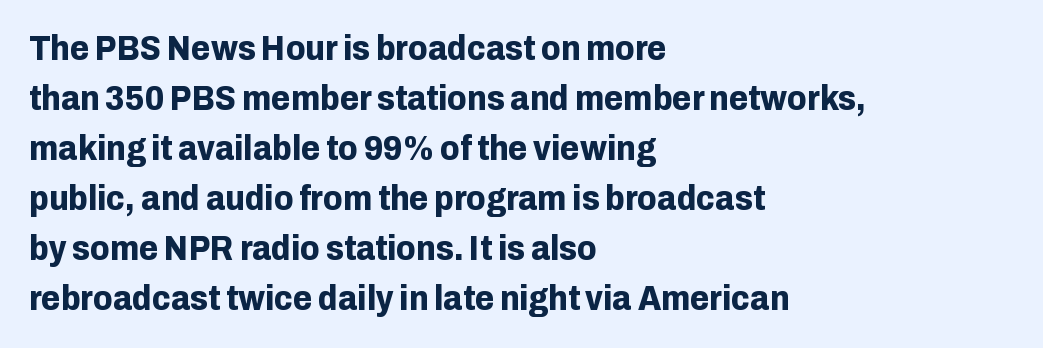
Q: Is the text bold? A: Yes.
Q: Is the text italic (slanted)? A: No, it is upright.
Q: Is the typeface a serif or a sans-serif typeface? A: Sans-serif.
Q: Is the text underlined? A: No.
Q: How is the paragraph aligned? A: Left-aligned.
Q: Is the spacing between letters normal or unusually wide? A: Normal.
Q: Is the spacing between lines tight, normal or loose? A: Normal.
Q: Width (condensed, normal, or wide)? A: Normal.
Q: Stroke contrast? A: Low.
Q: x-height? A: Medium.
Q: Monospaced? A: No.
